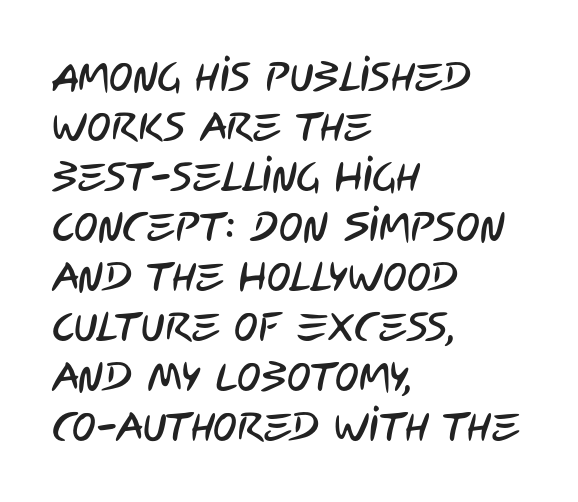
The image shows 40 px condensed sans-serif type; set left-aligned, normal line spacing (1.25x), normal letter spacing, not underlined; low stroke contrast and a large x-height.
